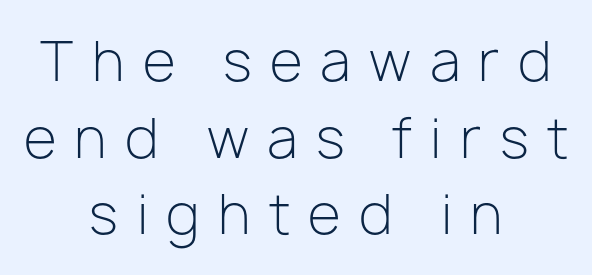
Is this a sans? Yes — the strokes have no serifs. Only glyphs here, with clear space below each row. Glyph-to-glyph distance is far greater than everyday printed text. The leading is moderate, giving the passage an even texture. The typesetting does not lean heavy: it is not bold. The passage shown is typed in a proportional face where columns would drift.
